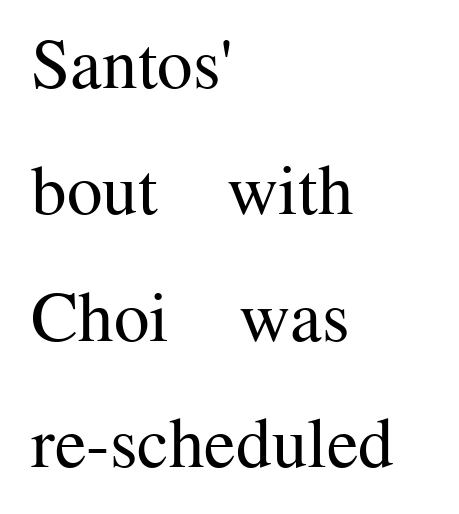
Posture: straight, roman, zero tilt. The passage shown is not bold in any degree. The space directly below the letters is spotless. A typesetter would call this proportional, since set widths differ per character.
